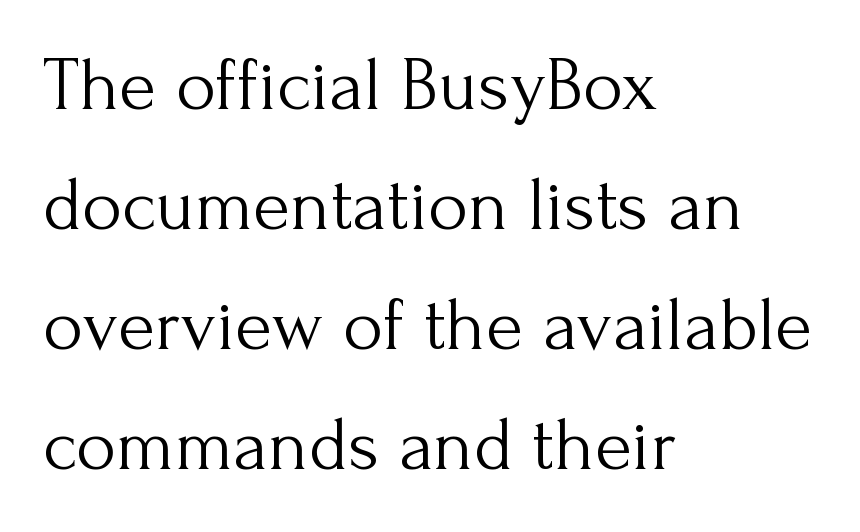
Upright lettering throughout. The rendering keeps characters at their native spacing. Character widths vary here, with narrow letters taking less room than wide ones. Check under the words: just untouched page. The passage shown is not bold in any degree.
